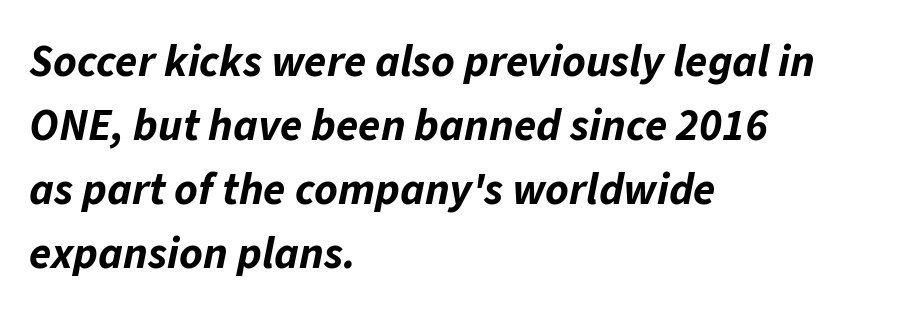
{"italic": "yes", "lean": "right", "slant_degrees": 11, "bold": "yes", "weight": "bold", "width": "normal", "stroke_contrast": "low", "x_height": "medium", "monospaced": "no", "underline": "no", "align": "left", "line_spacing": "normal", "line_spacing_ratio": 1.42, "letter_spacing": "normal", "letter_spacing_em": 0.0, "glyph_px": 45}
